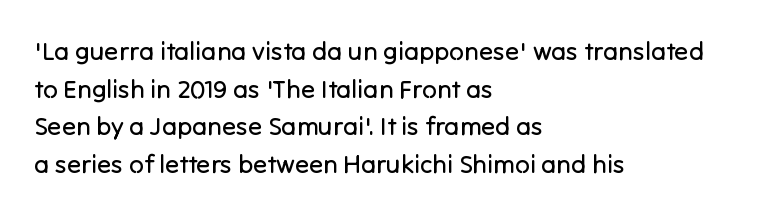
This sample is left-justified, so line endings fall wherever the words run out. Short note: letters normally spaced. These lines were composed using upright roman letters. Nothing heavy about these letters — not bold at all. The glyphs are unaccompanied by any horizontal stroke below them. Quick note: interline space is typical.
